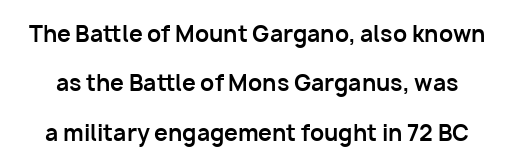
Q: Is the text bold? A: Yes.
Q: Is the text italic (slanted)? A: No, it is upright.
Q: Is the text underlined? A: No.
Q: Is the spacing between letters normal or unusually wide? A: Normal.
Q: Is the spacing between lines tight, normal or loose? A: Loose.
